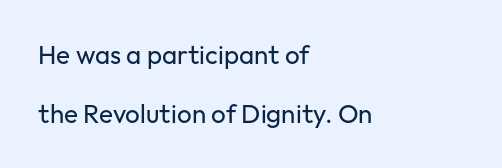
Caption: multi-line text, flush left, ragged right. Check the space under the baseline: it is left empty. Heft: none added — not bold. This block would shrink considerably if given ordinary leading; it's expanded now. The horizontal fit of the characters is conventional and even.
